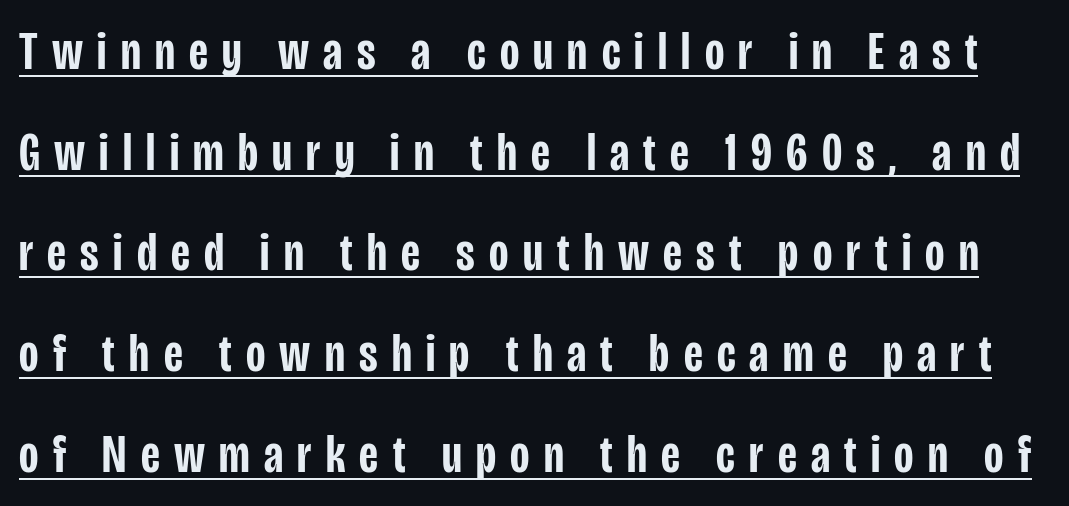
The leading is generous, giving the passage an open texture. Notice the strokes are somewhat thickened but not fully heavy: this is a semibold. Beneath each row of characters lies a ruled line. Do the letters lean? They stand straight. Here the glyphs are tracked loosely, breaking word shapes into spaced letters. The glyphs in this specimen are sans serif.
